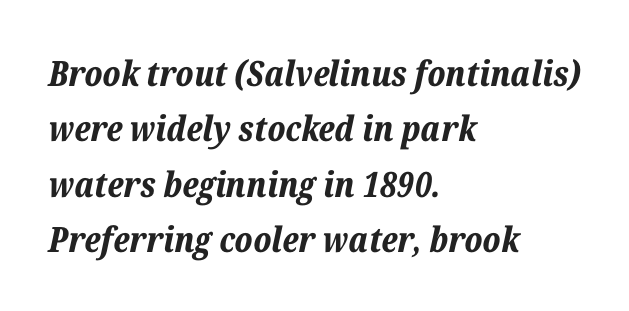
This is oblique type, the kind used for emphasis or titles. How are the letters spaced? Ordinarily, with no added tracking. Successive baselines arrive at the customary interval. The area under the type is left untouched.
